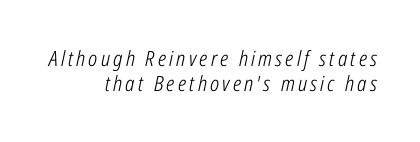
The image shows 21 px text type, italic (leaning right); set right-aligned, line spacing 1.21x, not underlined.
